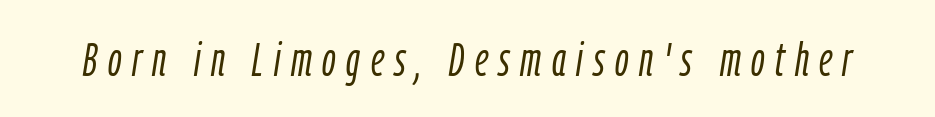
Stroke mass is kept to a normal reading level or below. Check the space under the baseline: it is left empty. Yep, that's italic — everything's leaning. The letters advance in unequal steps, a hallmark of proportional type.
